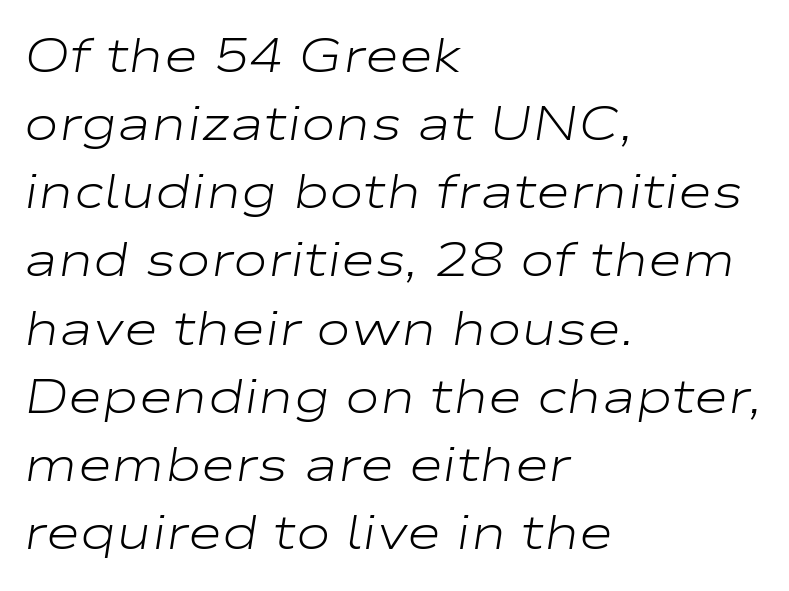
Q: Is the text bold? A: No.
Q: Is the text italic (slanted)? A: Yes, it leans right by about 9 degrees.
Q: Is the text underlined? A: No.
Q: How is the paragraph aligned? A: Left-aligned.
Q: Is the spacing between letters normal or unusually wide? A: Normal.
Q: Is the spacing between lines tight, normal or loose? A: Normal.
Q: Width (condensed, normal, or wide)? A: Wide.
Q: Stroke contrast? A: Low.
Q: x-height? A: Medium.
Q: Monospaced? A: No.
